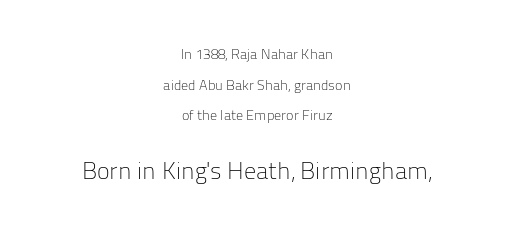
The typography opts for an upright posture over an oblique one. Stroke mass is kept to a normal reading level or below. You could fit nearly another row in the gap between these rows. The text block is weighted toward neither margin, spreading evenly from the middle. The glyphs are unaccompanied by any horizontal stroke below them. The type is set solid horizontally, with unmodified tracking.
